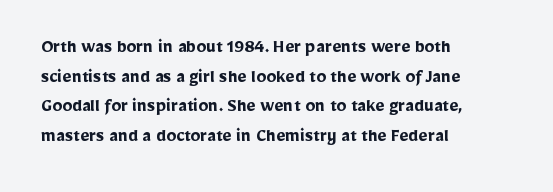
The image shows 20 px bold type, upright; set left-aligned, normal line spacing (1.48x), normal letter spacing, not underlined.
